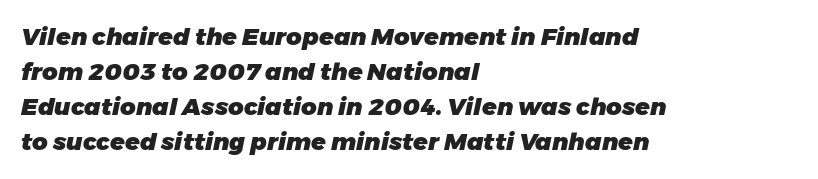
Q: Is the text bold? A: Yes.
Q: Is the text italic (slanted)? A: Yes, it leans right by about 11 degrees.
Q: Is the text underlined? A: No.
Q: How is the paragraph aligned? A: Left-aligned.
Q: Is the spacing between letters normal or unusually wide? A: Normal.
Q: Is the spacing between lines tight, normal or loose? A: Normal.
